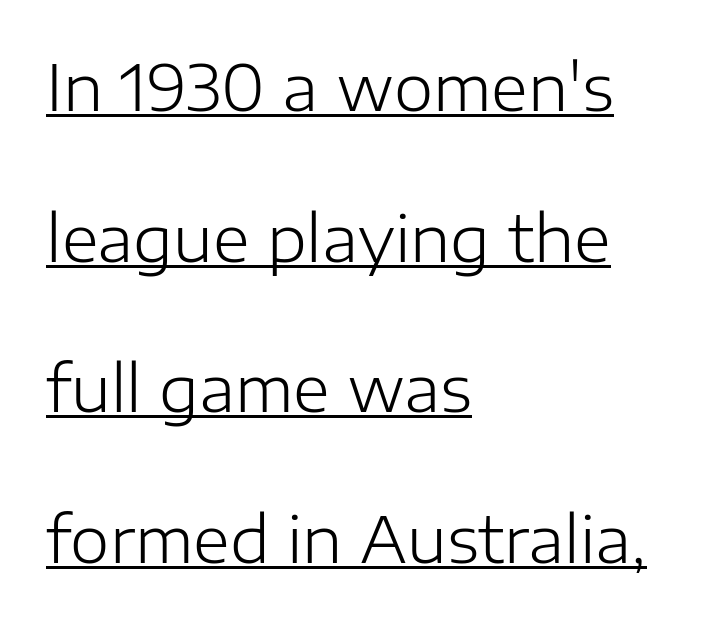
The image shows 63 px light sans-serif type, upright; set left-aligned, loose line spacing (2.39x), normal letter spacing, underlined; low stroke contrast and a medium x-height.
